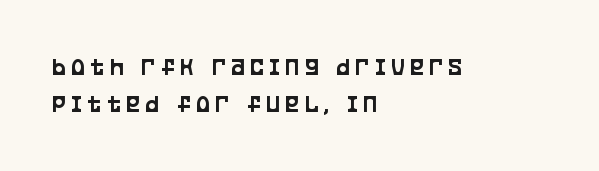
Words appear elongated and porous because spacing is wide. The rows are spaced the way most documents space them. Alignment: flush left. Tall strokes in this sample are plumb rather than angled. Unmarked baselines from the first word to the last.
